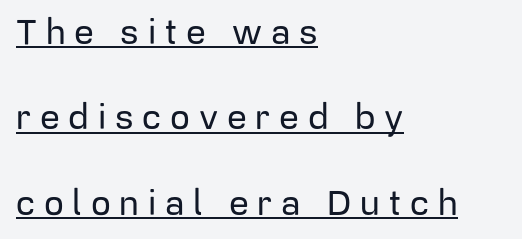
Q: Is the text italic (slanted)? A: No, it is upright.
Q: Is the typeface a serif or a sans-serif typeface? A: Sans-serif.
Q: Is the text underlined? A: Yes.
Q: How is the paragraph aligned? A: Left-aligned.
Q: Is the spacing between letters normal or unusually wide? A: Unusually wide.
Q: Is the spacing between lines tight, normal or loose? A: Loose.
Q: Width (condensed, normal, or wide)? A: Normal.
Q: Stroke contrast? A: Low.
Q: x-height? A: Medium.
Q: Monospaced? A: No.
